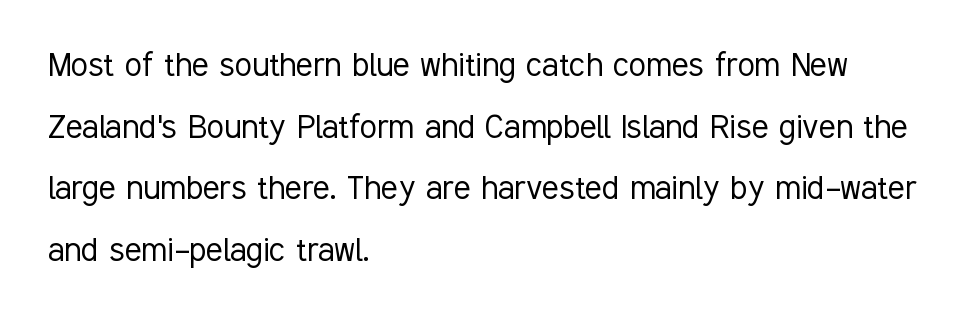
The image shows 39 px light, condensed sans-serif type, upright; set left-aligned, normal line spacing (1.58x), normal letter spacing, not underlined; low stroke contrast and a medium x-height.
